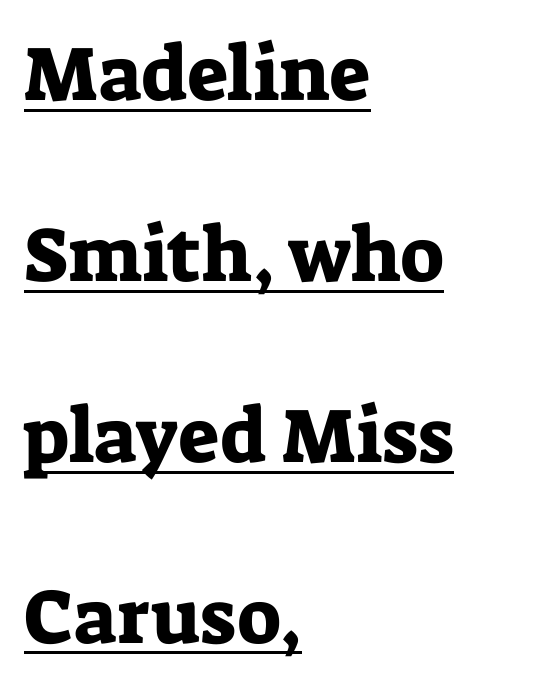
The tracking reads as untouched default to a designer's eye. Nope, not italic — everything's standing straight. Vertically, the passage feels expansive, rows floating well apart. Notice how a bar underscores the lettering throughout. Is this a fixed-width face? No — the glyphs have proportional, varying widths.
